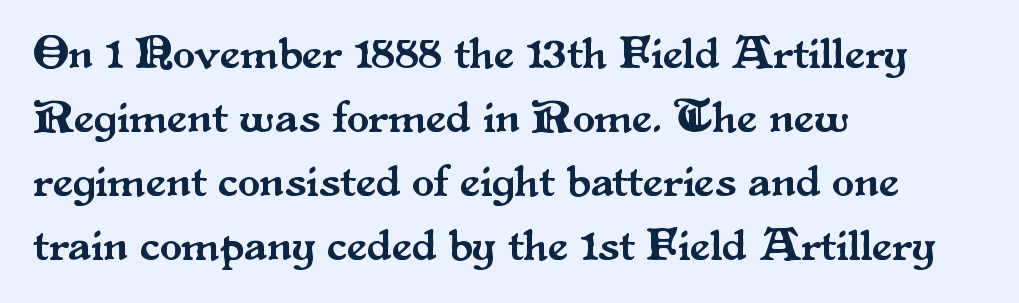
Quick note: underline off. Evenly set lines give the paragraph a standard silhouette. Which margin do the lines hug? The left one — the right edge is uneven. The passage shown is typed in a proportional face where columns would drift. Tracking value appears to be zero — textbook default spacing.
